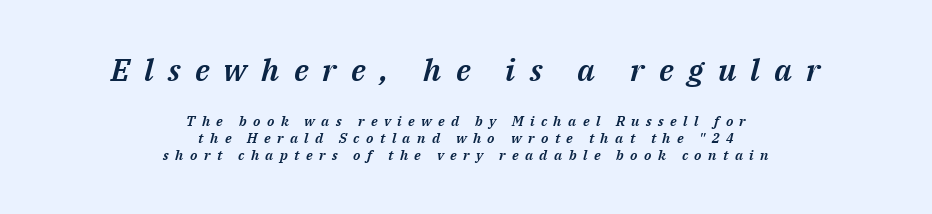
{"italic": "yes", "lean": "right", "slant_degrees": 14, "width": "normal", "stroke_contrast": "medium", "x_height": "medium", "monospaced": "no", "underline": "no", "align": "center", "line_spacing_ratio": 1.21, "letter_spacing": "wide", "letter_spacing_em": 0.46, "larger_block": "first", "size_ratio": 2.21, "glyph_px": 31}
